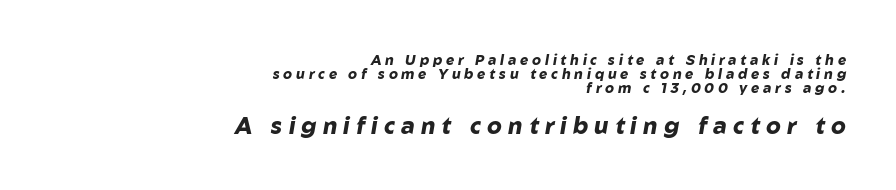
The image shows 23 px bold type, italic (leaning right); set right-aligned, tight line spacing (0.99x), unusually wide letter spacing (+0.27 em), not underlined; the second (bottom) block is 1.64x larger.
